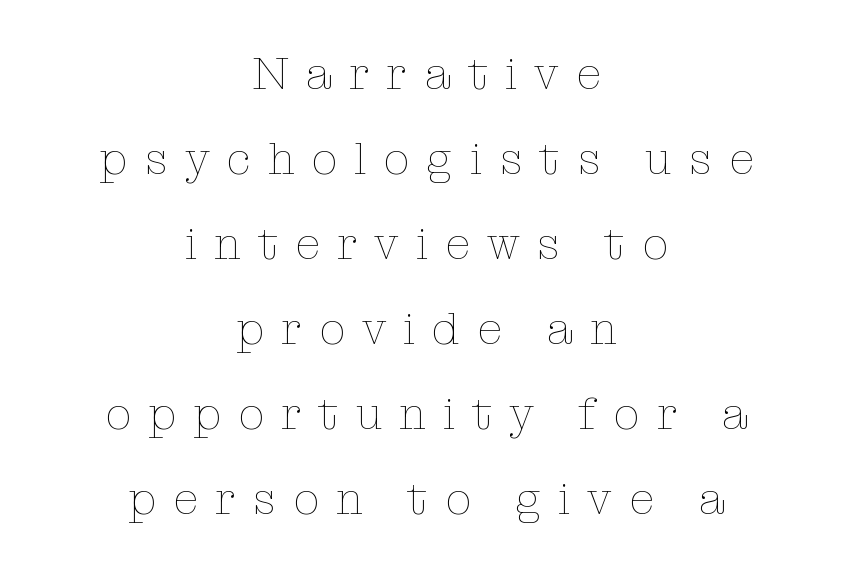
The typography opts for an upright posture over an oblique one. These glyphs show unthickened strokes, regular width or finer. You could not count columns in this text — the font is proportionally spaced. Honestly, there is no underline to notice here at all.
